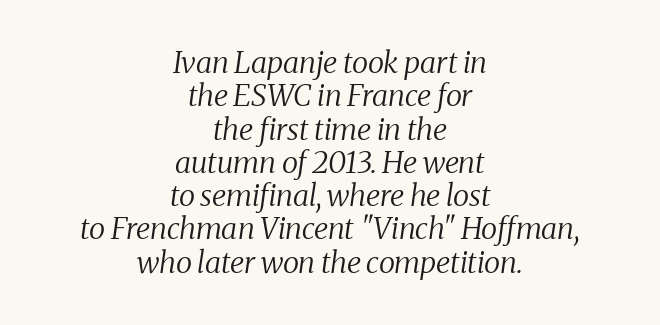
The image shows 30 px regular-weight serif type, italic (leaning right); set centered, tight line spacing (1.11x), normal letter spacing, not underlined; medium stroke contrast and a medium x-height.
